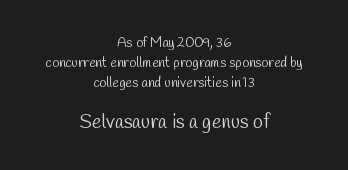
{"bold": "no", "underline": "no", "align": "center", "line_spacing": "normal", "line_spacing_ratio": 1.42, "letter_spacing": "normal", "letter_spacing_em": 0.0, "larger_block": "second", "size_ratio": 1.43, "glyph_px": 20}
